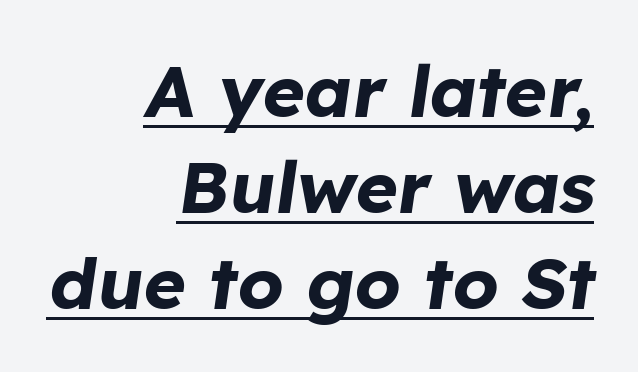
Check the space under the baseline: a stroke is drawn there. Compared with a flush-left layout, this one pins lines to the opposite, right side. The passage shown stacks its lines at a standard gap. This sample has the flowing, uneven cadence of proportional lettering. This is heavy type, rendered in bold. Observe the lean: these are italic letterforms.
